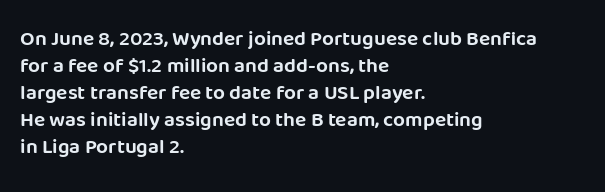
The letters stand straight up with perfectly vertical stems. Tracking here is standard; glyphs follow each other at the usual distance. Whoever set this chose a conventional vertical rhythm. The paragraph has a hard left edge and a soft right edge. Has an underline been added? It has not.
